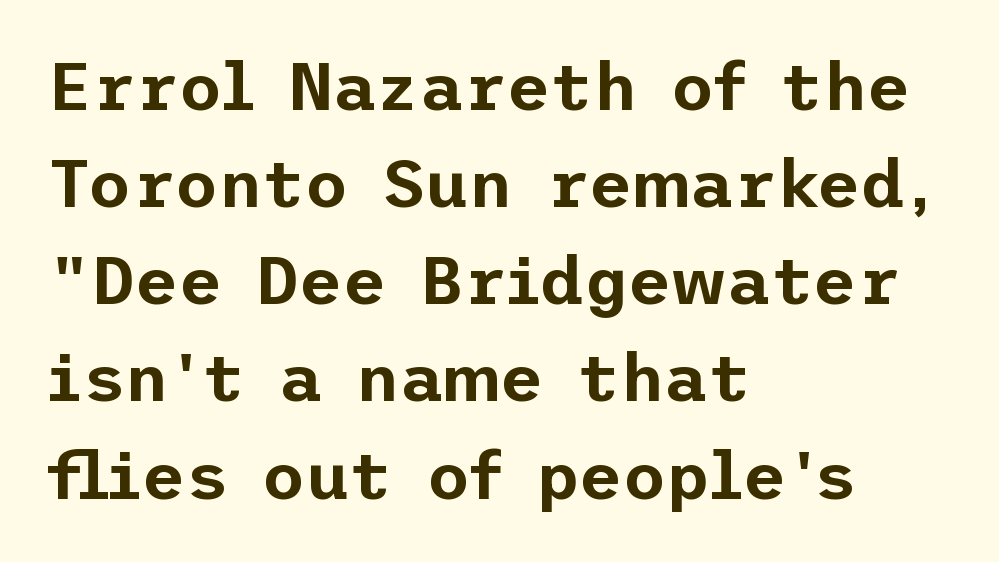
{"serif": "no", "italic": "no", "width": "normal", "stroke_contrast": "low", "x_height": "medium", "underline": "no", "align": "left", "line_spacing": "normal", "line_spacing_ratio": 1.45, "letter_spacing": "normal", "letter_spacing_em": 0.0, "glyph_px": 67}
